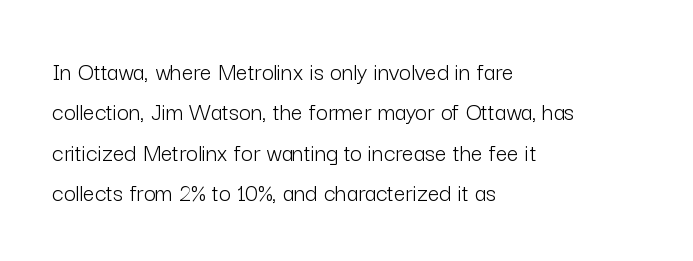
Check the space under the baseline: it is left empty. The type sits square on the baseline with zero lean. Line spacing here is normal. Casual observation: everything's shoved over to the left. Honestly, the letter spacing is just normal — you wouldn't notice it.
